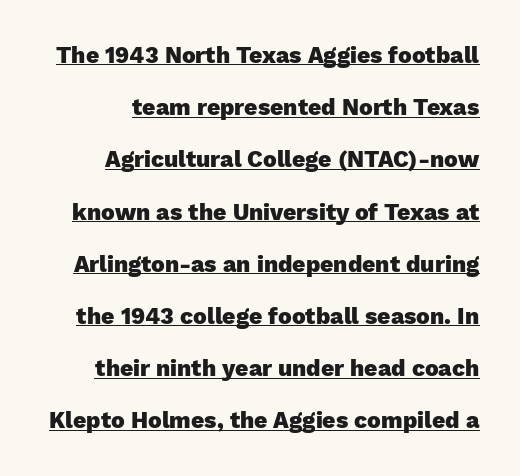
The image shows 23 px bold type, upright; set loose line spacing (2.27x), normal letter spacing, underlined.
